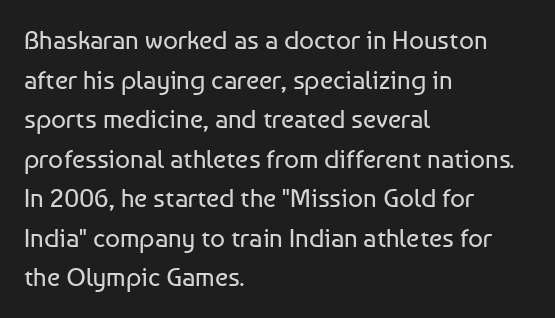
{"italic": "no", "bold": "no", "underline": "no", "align": "left", "line_spacing": "normal", "line_spacing_ratio": 1.52, "letter_spacing": "normal", "letter_spacing_em": 0.0, "glyph_px": 26}
